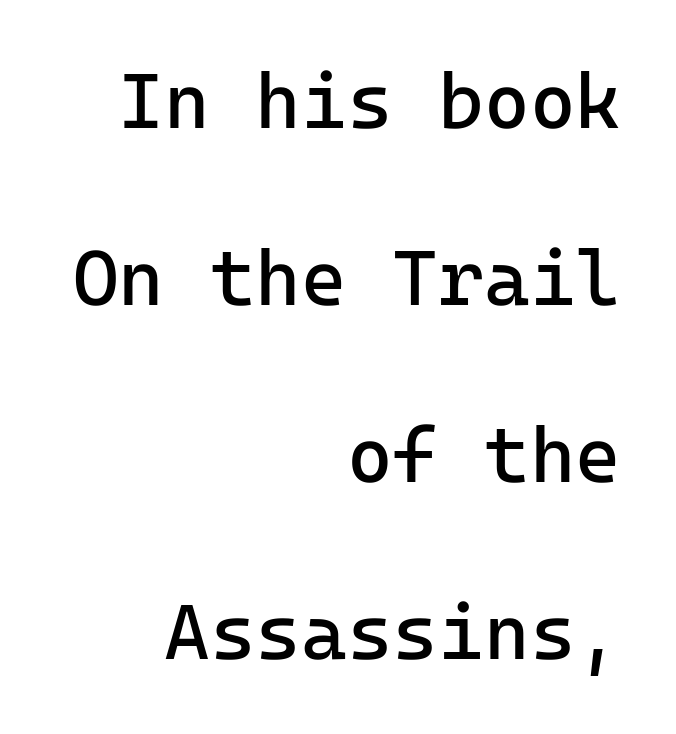
Q: Is the text bold? A: No.
Q: Is the text italic (slanted)? A: No, it is upright.
Q: Is the typeface a serif or a sans-serif typeface? A: Sans-serif.
Q: Is the text underlined? A: No.
Q: How is the paragraph aligned? A: Right-aligned.
Q: Is the spacing between letters normal or unusually wide? A: Normal.
Q: Is the spacing between lines tight, normal or loose? A: Loose.
Q: Width (condensed, normal, or wide)? A: Normal.
Q: Stroke contrast? A: Low.
Q: x-height? A: Medium.
